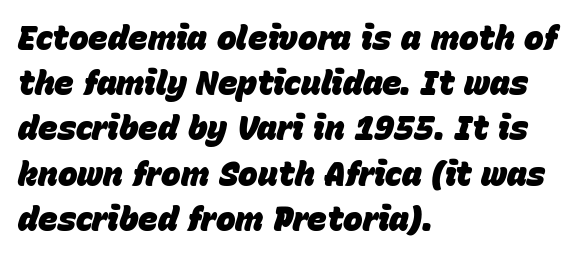
Q: Is the text bold? A: Yes.
Q: Is the text italic (slanted)? A: Yes, it leans right by about 15 degrees.
Q: Is the text underlined? A: No.
Q: How is the paragraph aligned? A: Left-aligned.
Q: Is the spacing between letters normal or unusually wide? A: Normal.
Q: Is the spacing between lines tight, normal or loose? A: Normal.
Q: Width (condensed, normal, or wide)? A: Normal.
Q: Stroke contrast? A: Low.
Q: x-height? A: Large.
Q: Monospaced? A: No.
